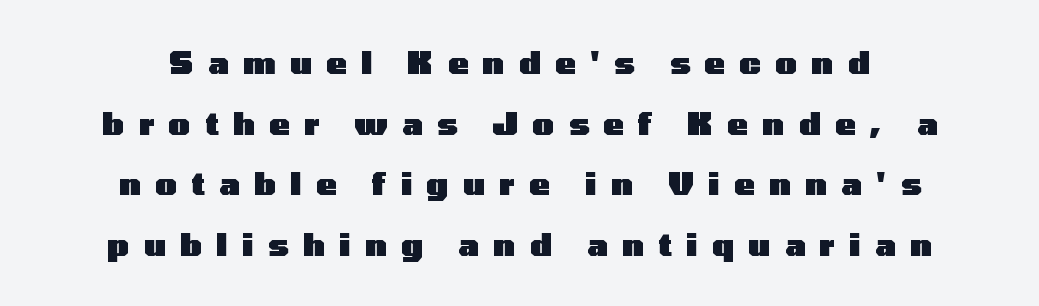
Q: Is the text bold? A: Yes.
Q: Is the text italic (slanted)? A: No, it is upright.
Q: Is the typeface a serif or a sans-serif typeface? A: Sans-serif.
Q: Is the text underlined? A: No.
Q: How is the paragraph aligned? A: Centered.
Q: Is the spacing between letters normal or unusually wide? A: Unusually wide.
Q: Is the spacing between lines tight, normal or loose? A: Loose.
Q: Width (condensed, normal, or wide)? A: Wide.
Q: Stroke contrast? A: Low.
Q: x-height? A: Medium.
Q: Monospaced? A: No.
